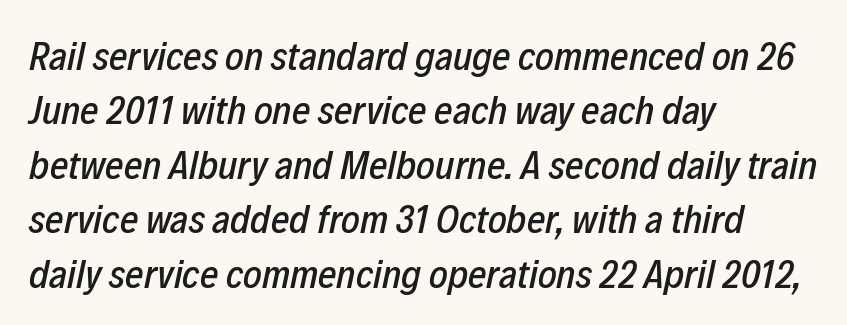
{"italic": "yes", "lean": "right", "slant_degrees": 12, "width": "condensed", "stroke_contrast": "low", "x_height": "medium", "monospaced": "no", "underline": "no", "align": "left", "line_spacing": "normal", "line_spacing_ratio": 1.36, "letter_spacing": "normal", "letter_spacing_em": 0.0, "glyph_px": 40}
